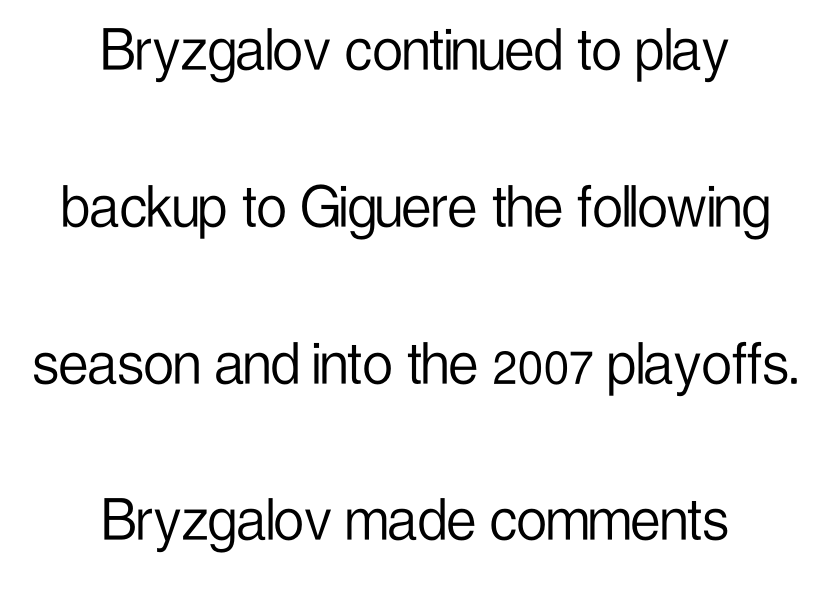
Each row of text sits above clean, open space. The rag falls on both sides of this text block equally. Posture: straight, roman, zero tilt. Tracking here is standard; glyphs follow each other at the usual distance. What kind of face is this? One without serifs — a sans. The typeface has the unassuming heft of standard copy or less.
